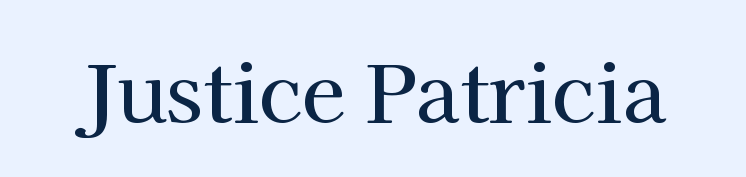
{"serif": "yes", "italic": "no", "width": "normal", "stroke_contrast": "high", "x_height": "medium", "monospaced": "no", "underline": "no", "letter_spacing": "normal", "letter_spacing_em": 0.0, "glyph_px": 80}
